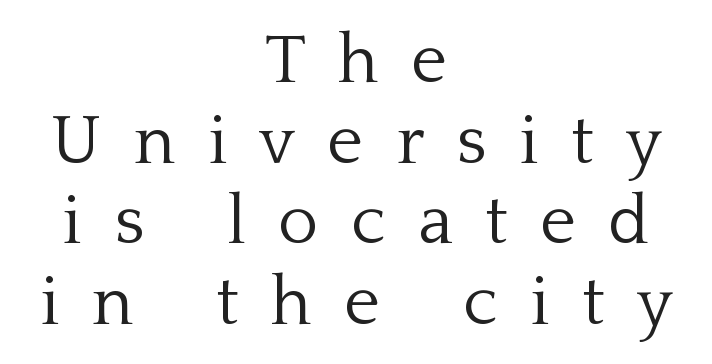
Compared with a typical body face, this is equally light or lighter still. Check the space under the baseline: it is left empty. Do the letters lean? They stand straight. What kind of face is this? One with serifs.
